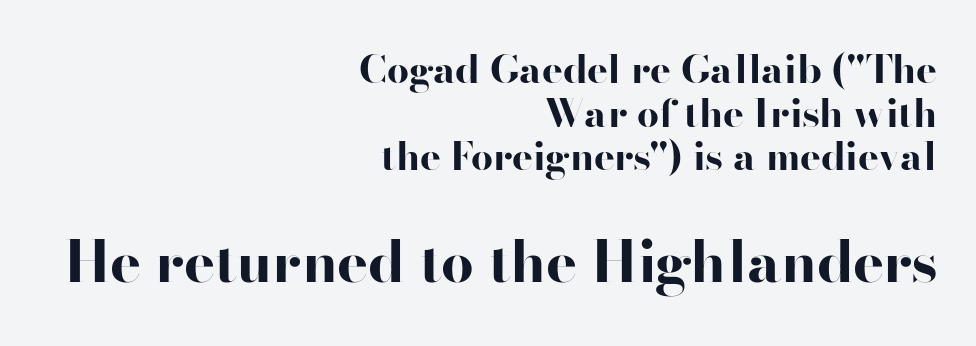
The image shows 58 px bold, wide sans-serif type, upright; set right-aligned, tight line spacing (1.12x), normal letter spacing, not underlined; the second (bottom) block is 1.49x larger; high stroke contrast and a small x-height.
